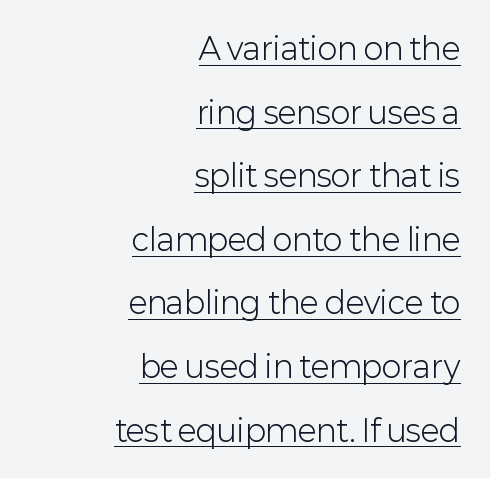
Q: Is the text bold? A: No.
Q: Is the text italic (slanted)? A: No, it is upright.
Q: Is the typeface a serif or a sans-serif typeface? A: Sans-serif.
Q: Is the text underlined? A: Yes.
Q: How is the paragraph aligned? A: Right-aligned.
Q: Is the spacing between letters normal or unusually wide? A: Normal.
Q: Is the spacing between lines tight, normal or loose? A: Loose.
Q: Width (condensed, normal, or wide)? A: Normal.
Q: Stroke contrast? A: Low.
Q: x-height? A: Medium.
Q: Monospaced? A: No.
